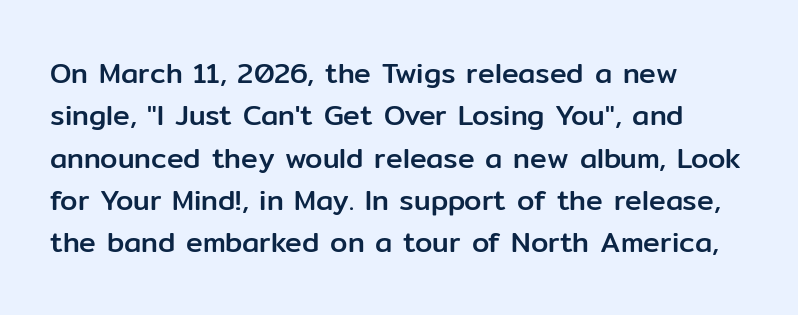
These lines sit exactly where default settings would place them. The rendering keeps characters at their native spacing. Style check: upright. Font category for this specimen: sans-serif. The typesetter chose a ragged-right arrangement here.
